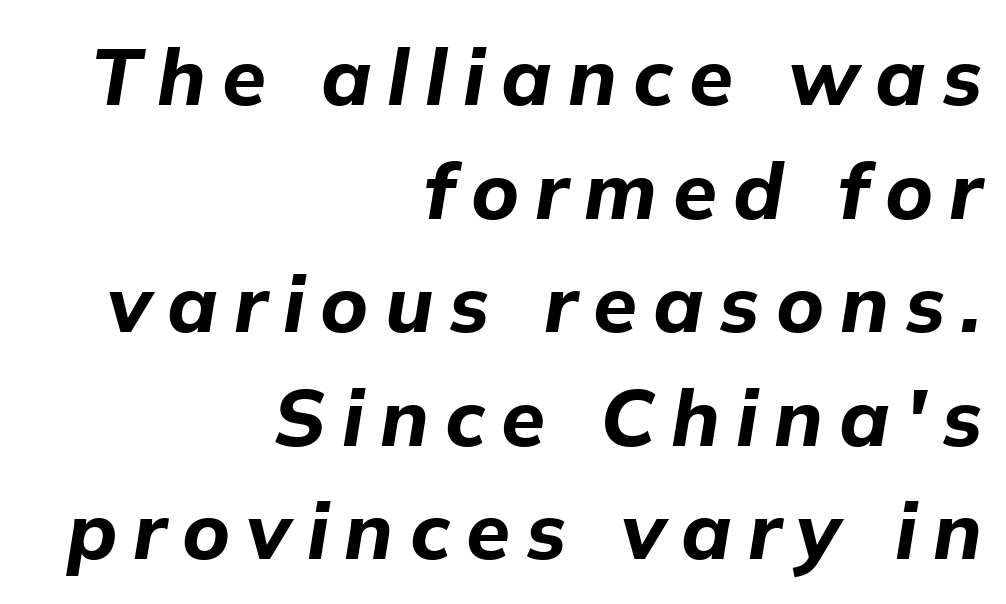
A typesetter would call this proportional, since set widths differ per character. Is the letter spacing exaggerated? Yes — the characters are pushed far apart. The specimen reads as italic at a glance. The rendering anchors every line to the right-hand side. Typographic density is high because the face is bold. Descenders hang freely into open space.
